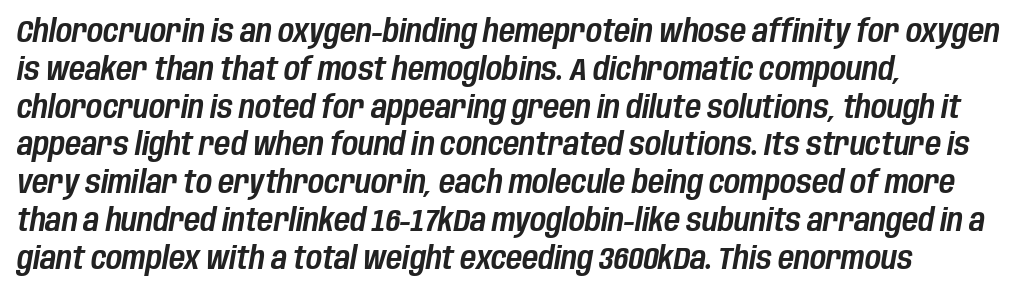
Caption: standard tracking, unaltered. Compared with a centered layout, this one pins lines to the left instead. Think of a printed novel: that variable character pitch is what you see here. There's an unmistakable incline to the writing here. Descender tails drop into unmarked territory.
